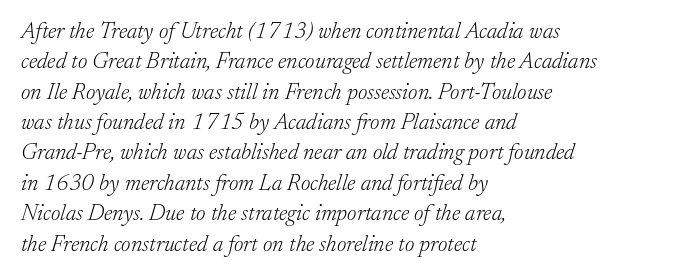
{"italic": "yes", "lean": "right", "slant_degrees": 17, "bold": "no", "underline": "no", "align": "left", "line_spacing": "normal", "line_spacing_ratio": 1.32, "letter_spacing": "normal", "letter_spacing_em": 0.0, "glyph_px": 23}
